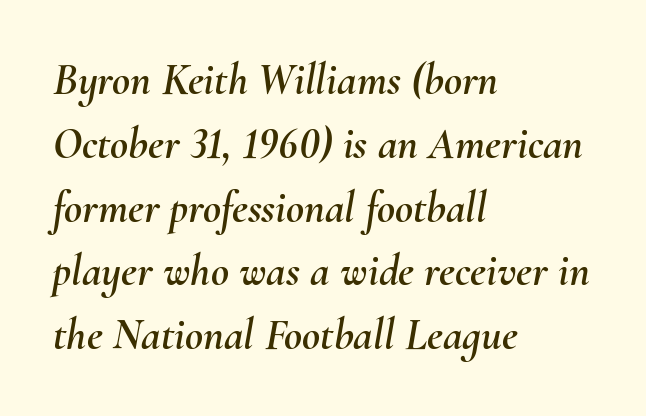
{"italic": "yes", "lean": "right", "slant_degrees": 10, "width": "normal", "stroke_contrast": "medium", "x_height": "small", "monospaced": "no", "underline": "no", "align": "left", "line_spacing": "normal", "line_spacing_ratio": 1.45, "letter_spacing": "normal", "letter_spacing_em": 0.0, "glyph_px": 44}
